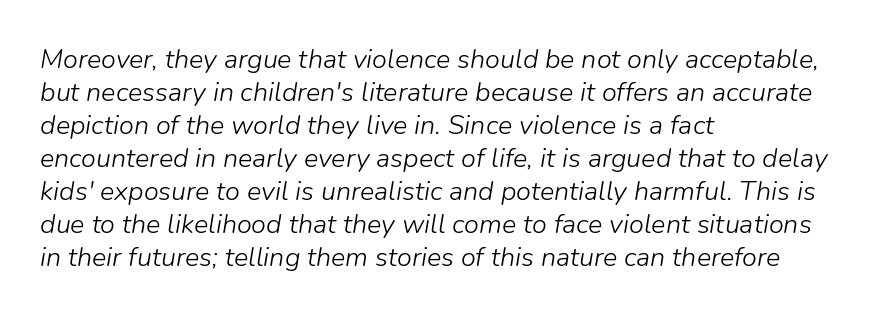
The image shows 27 px text type, italic (leaning right); set left-aligned, line spacing 1.22x, normal letter spacing, not underlined.
